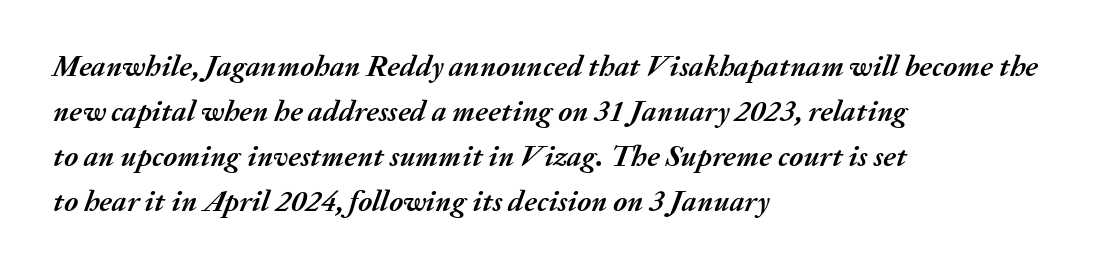
{"italic": "yes", "lean": "right", "slant_degrees": 20, "bold": "yes", "weight": "semibold", "width": "normal", "stroke_contrast": "medium", "x_height": "medium", "monospaced": "no", "underline": "no", "align": "left", "line_spacing": "normal", "line_spacing_ratio": 1.5, "letter_spacing": "normal", "letter_spacing_em": 0.0, "glyph_px": 30}
